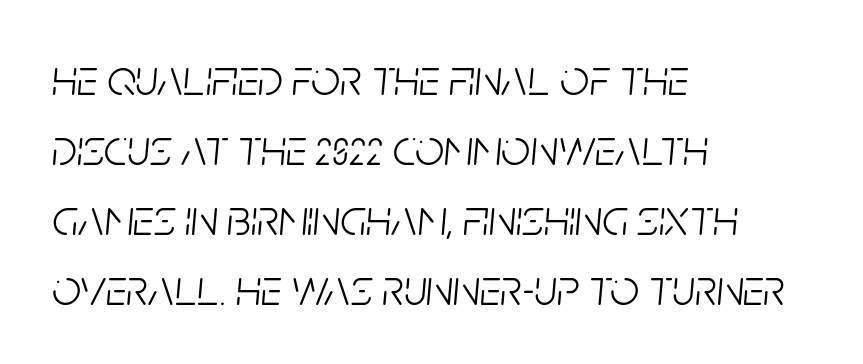
The image shows 51 px light, condensed type, italic (leaning right); set left-aligned, normal line spacing (1.37x), normal letter spacing, not underlined; low stroke contrast and a large x-height.
